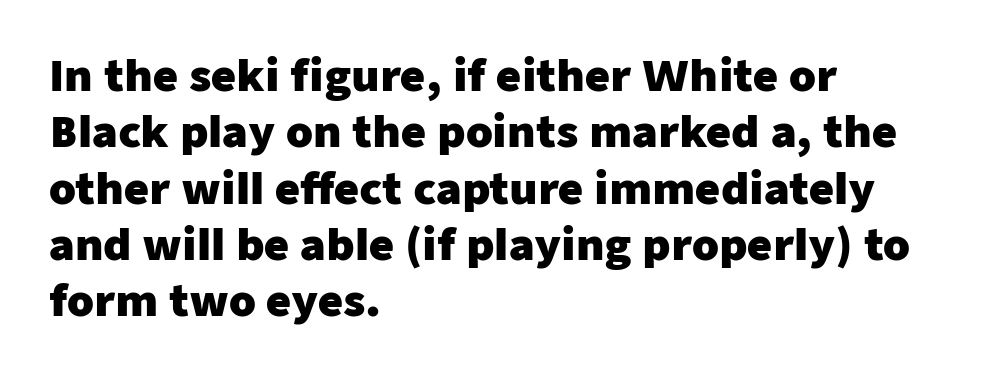
Q: Is the text bold? A: Yes.
Q: Is the text italic (slanted)? A: No, it is upright.
Q: Is the typeface a serif or a sans-serif typeface? A: Sans-serif.
Q: Is the text underlined? A: No.
Q: How is the paragraph aligned? A: Left-aligned.
Q: Is the spacing between letters normal or unusually wide? A: Normal.
Q: Is the spacing between lines tight, normal or loose? A: Normal.
Q: Width (condensed, normal, or wide)? A: Normal.
Q: Stroke contrast? A: Low.
Q: x-height? A: Medium.
Q: Monospaced? A: No.
